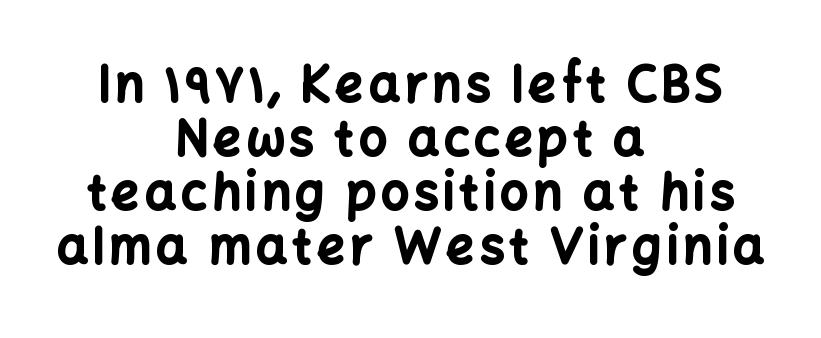
The image shows 49 px bold sans-serif type, upright; set centered, tight line spacing (1.1x), not underlined; low stroke contrast and a medium x-height.
